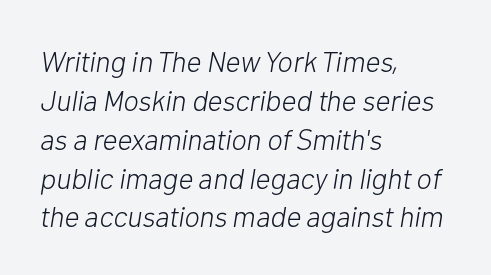
The image shows 29 px light type, italic (leaning right); set left-aligned, normal line spacing (1.34x), normal letter spacing, not underlined; low stroke contrast and a medium x-height.
